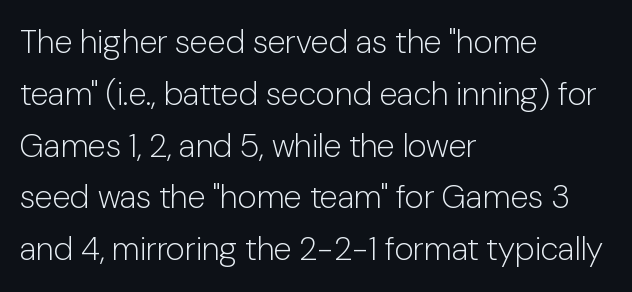
The image shows 33 px light sans-serif type, upright; set left-aligned, normal line spacing (1.57x), normal letter spacing, not underlined; low stroke contrast and a medium x-height.
